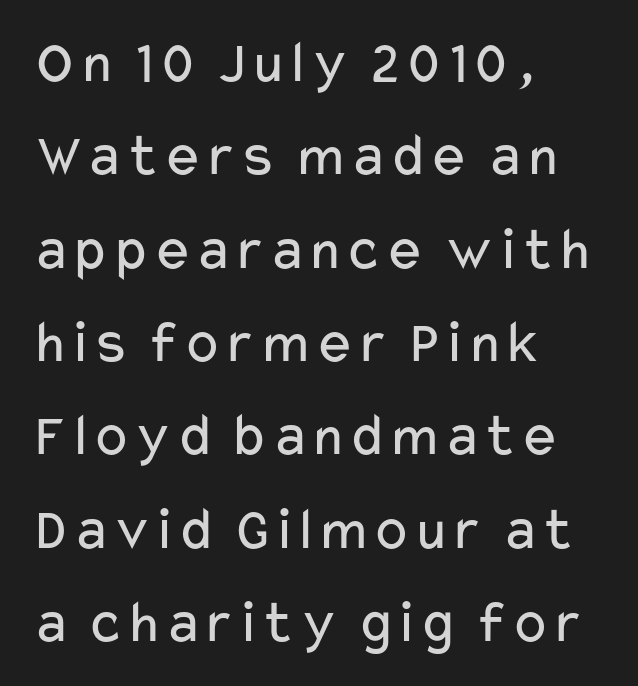
The passage shown is typeset with a sans-serif family. Caption: standard tracking, unaltered. Horizontal bands of white between lines are of average thickness. Decoration check: the copy has no underline. The lines are quadded left. Posture: upright roman.
